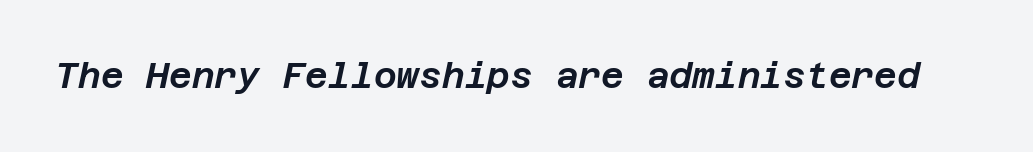
The image shows 35 px text type, italic (leaning right); set normal letter spacing, not underlined; low stroke contrast and a large x-height.
